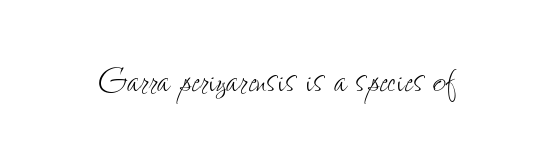
{"bold": "no", "weight": "thin", "width": "condensed", "stroke_contrast": "low", "x_height": "small", "monospaced": "no", "underline": "no", "letter_spacing": "normal", "letter_spacing_em": 0.0, "glyph_px": 46}
